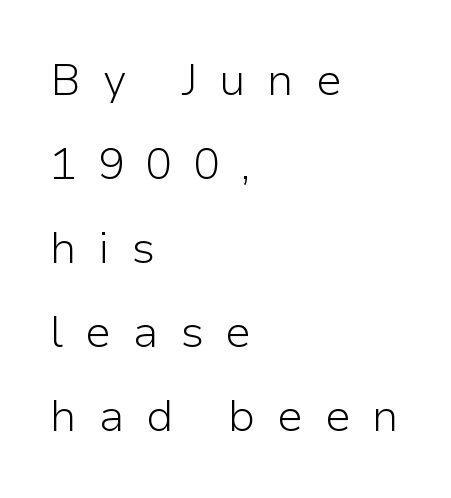
The image shows 44 px light sans-serif type, upright; set left-aligned, loose line spacing (1.91x), unusually wide letter spacing (+0.48 em), not underlined; low stroke contrast and a medium x-height.
